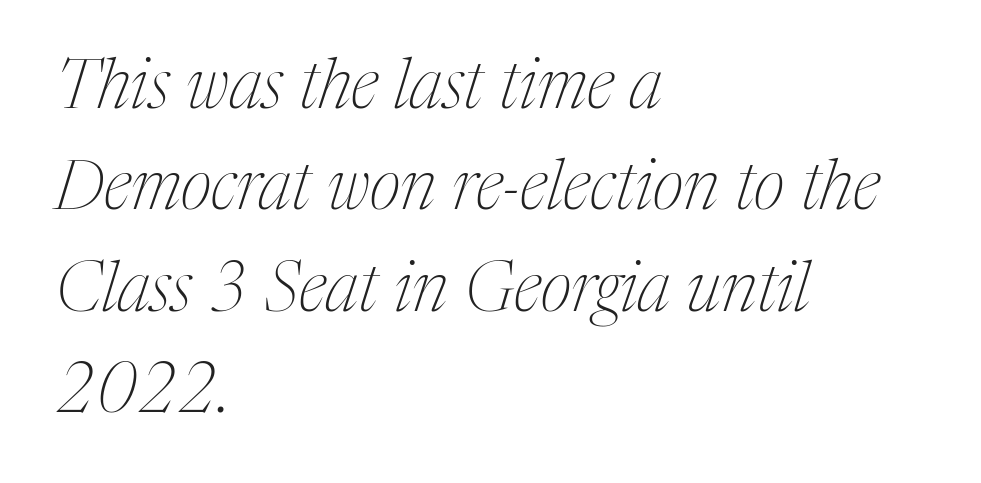
Character widths vary here, with narrow letters taking less room than wide ones. Reading down the column, the eye jumps a familiar distance to each next line. The type is set solid horizontally, with unmodified tracking. Emphasis-style slanted type is in use.
